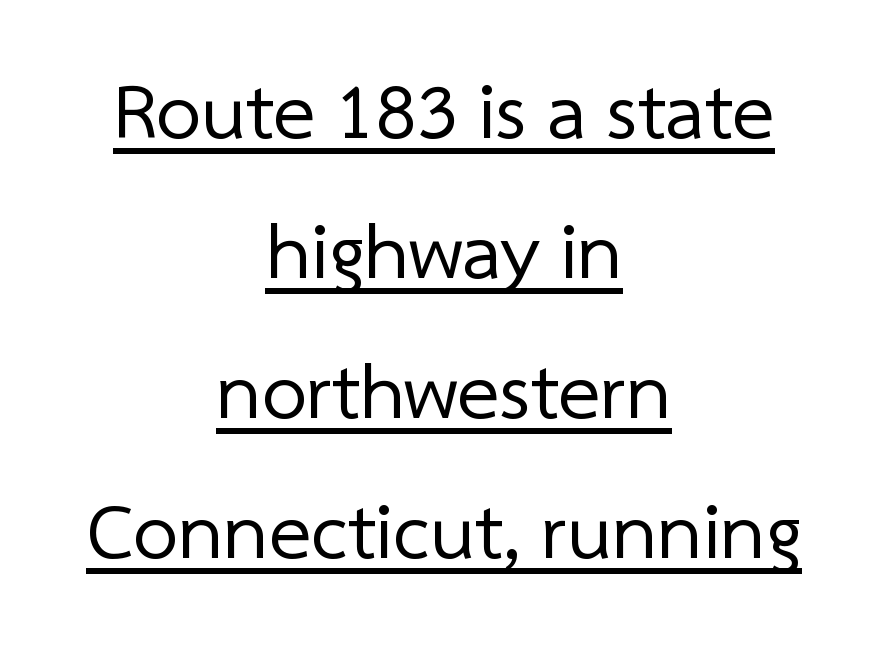
This sample uses a sans-serif face. The rendering uses natural spacing where letterforms have individual widths. The specimen includes a rule beneath the text block's lines. Vertical stems look standard width or narrower in stroke. Short note: letters normally spaced.
